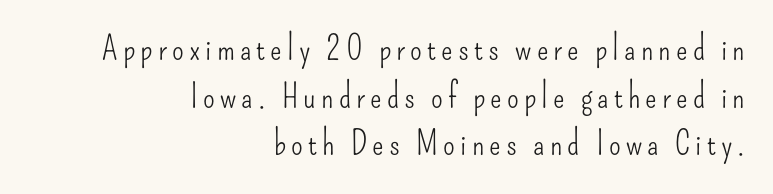
Q: Is the text bold? A: No.
Q: Is the text italic (slanted)? A: No, it is upright.
Q: Is the typeface a serif or a sans-serif typeface? A: Sans-serif.
Q: Is the text underlined? A: No.
Q: How is the paragraph aligned? A: Right-aligned.
Q: Is the spacing between lines tight, normal or loose? A: Normal.
Q: Width (condensed, normal, or wide)? A: Condensed.
Q: Stroke contrast? A: Low.
Q: x-height? A: Small.
Q: Monospaced? A: No.
